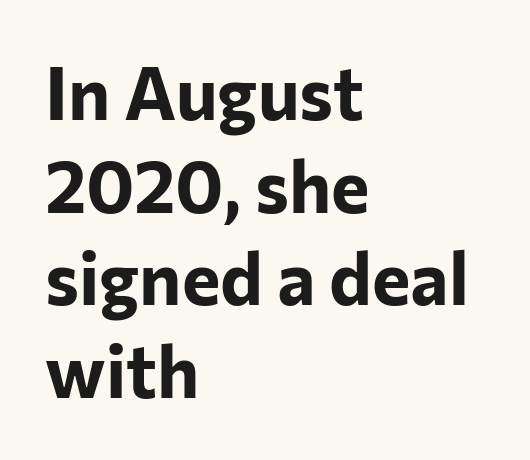
Q: Is the text bold? A: Yes.
Q: Is the text italic (slanted)? A: No, it is upright.
Q: Is the typeface a serif or a sans-serif typeface? A: Sans-serif.
Q: Is the text underlined? A: No.
Q: How is the paragraph aligned? A: Left-aligned.
Q: Is the spacing between letters normal or unusually wide? A: Normal.
Q: Is the spacing between lines tight, normal or loose? A: Normal.
Q: Width (condensed, normal, or wide)? A: Normal.
Q: Stroke contrast? A: Low.
Q: x-height? A: Medium.
Q: Monospaced? A: No.
